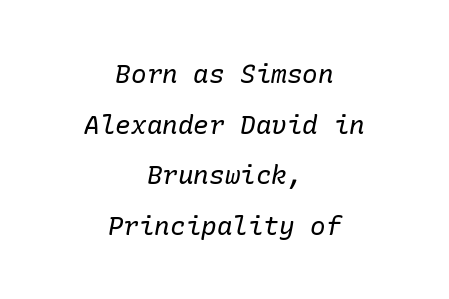
{"italic": "yes", "lean": "right", "slant_degrees": 10, "bold": "no", "underline": "no", "align": "center", "line_spacing": "loose", "line_spacing_ratio": 1.95, "letter_spacing": "normal", "letter_spacing_em": 0.0, "glyph_px": 26}
